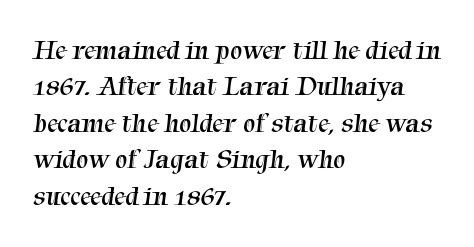
{"bold": "no", "underline": "no", "align": "left", "line_spacing": "normal", "line_spacing_ratio": 1.35, "letter_spacing": "normal", "letter_spacing_em": 0.0, "glyph_px": 27}
